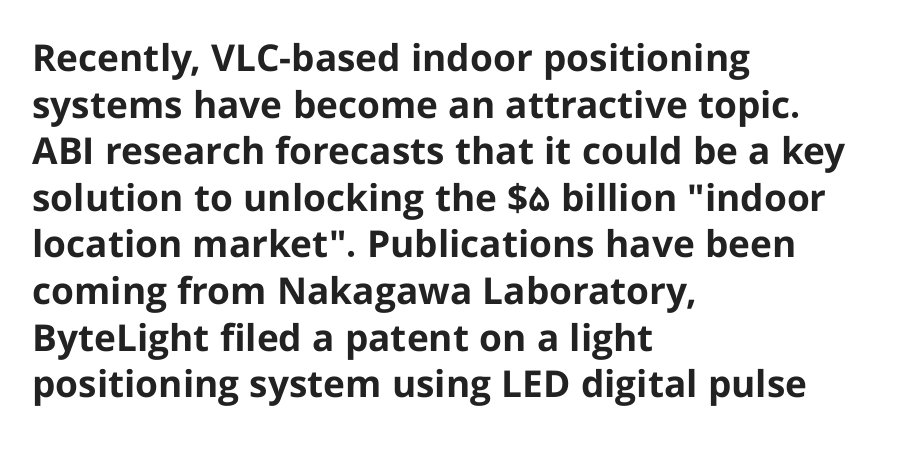
Q: Is the text bold? A: Yes.
Q: Is the text italic (slanted)? A: No, it is upright.
Q: Is the typeface a serif or a sans-serif typeface? A: Sans-serif.
Q: Is the text underlined? A: No.
Q: How is the paragraph aligned? A: Left-aligned.
Q: Is the spacing between letters normal or unusually wide? A: Normal.
Q: Is the spacing between lines tight, normal or loose? A: Normal.
Q: Width (condensed, normal, or wide)? A: Normal.
Q: Stroke contrast? A: Low.
Q: x-height? A: Medium.
Q: Monospaced? A: No.
